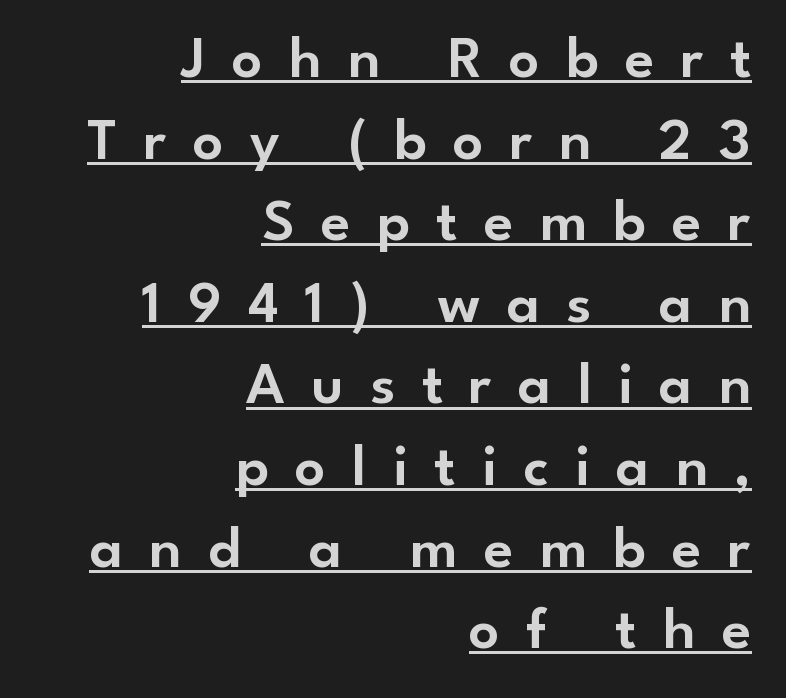
Character widths vary here, with narrow letters taking less room than wide ones. In designer terms, the underline attribute is active on this setting. Examine the stroke ends and you'll find no serifs. Where is the straight margin? On the right.
